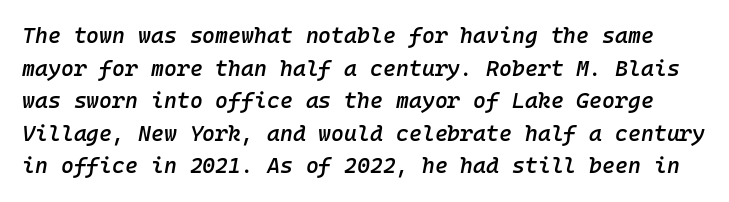
An italicized treatment has been applied to the whole sample. Moderately thickened strokes mark this as semibold type. Type without underlining. Quick note: interline space is typical.
